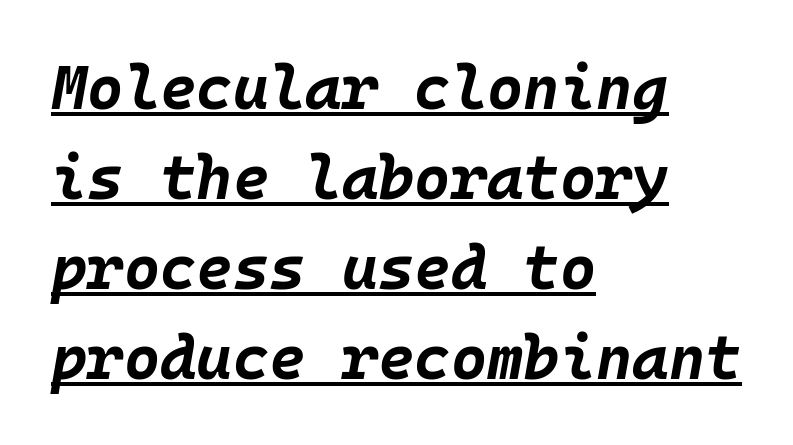
Q: Is the text bold? A: Yes.
Q: Is the text italic (slanted)? A: Yes, it leans right by about 10 degrees.
Q: Is the text underlined? A: Yes.
Q: How is the paragraph aligned? A: Left-aligned.
Q: Is the spacing between letters normal or unusually wide? A: Normal.
Q: Is the spacing between lines tight, normal or loose? A: Normal.
Q: Width (condensed, normal, or wide)? A: Normal.
Q: Stroke contrast? A: Low.
Q: x-height? A: Large.
Q: Monospaced? A: Yes.
